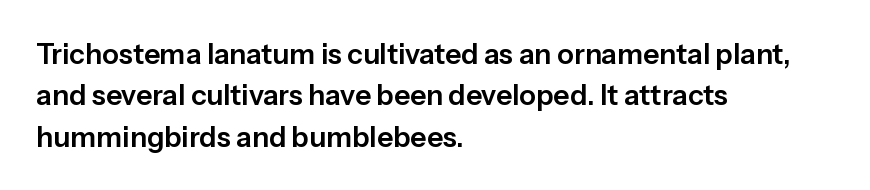
{"serif": "no", "italic": "no", "width": "normal", "stroke_contrast": "low", "x_height": "medium", "monospaced": "no", "underline": "no", "align": "left", "line_spacing": "normal", "line_spacing_ratio": 1.48, "letter_spacing": "normal", "letter_spacing_em": 0.0, "glyph_px": 28}
